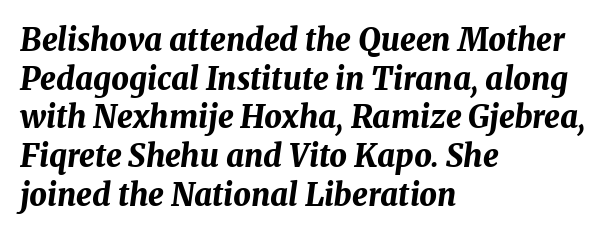
The text carries the slant typical of an italic or oblique font. What's the leading like? Ordinary, nothing unusual. The characters look thick and weighty, a clear bold. Looks like regular typesetting: each glyph gets only the width it needs. The lines in this sample share a left origin and differ only in where they stop.
